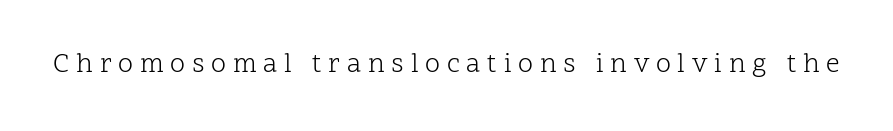
The font's upright variant was chosen for this text. Is the type heavy? It reads as light-to-regular instead. Bare-footed words on every line. You could only call the tracking loose — the letters float apart.
